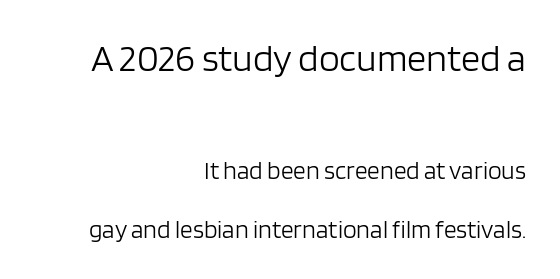
The image shows 38 px light sans-serif type, upright; set right-aligned, loose line spacing (2.38x), normal letter spacing, not underlined; the first (top) block is 1.52x larger; low stroke contrast and a large x-height.
